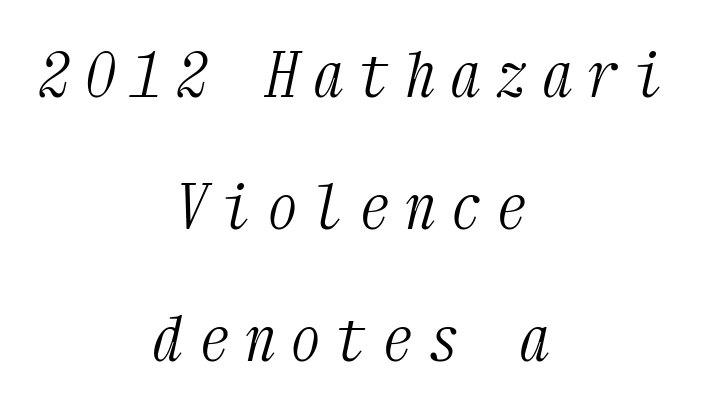
Unmarked baselines from the first word to the last. Where is the straight margin? There isn't one; the lines are centered. Yep, that's italic — everything's leaning. The cut favours lightness, reaching ordinary text weight at its darkest. Tracking value appears strongly positive — letters spread wide. Looks like terminal output: every glyph gets an equal slot.
